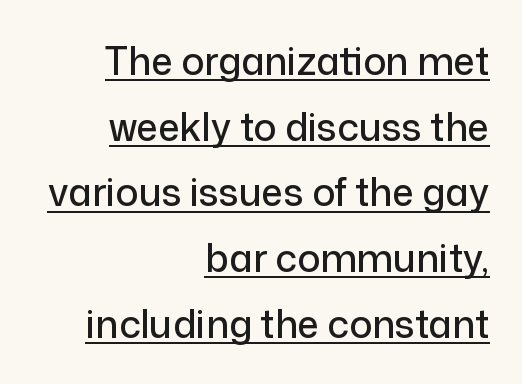
The image shows 38 px sans-serif type, upright; set right-aligned, line spacing 1.73x, normal letter spacing, underlined; low stroke contrast and a medium x-height.
